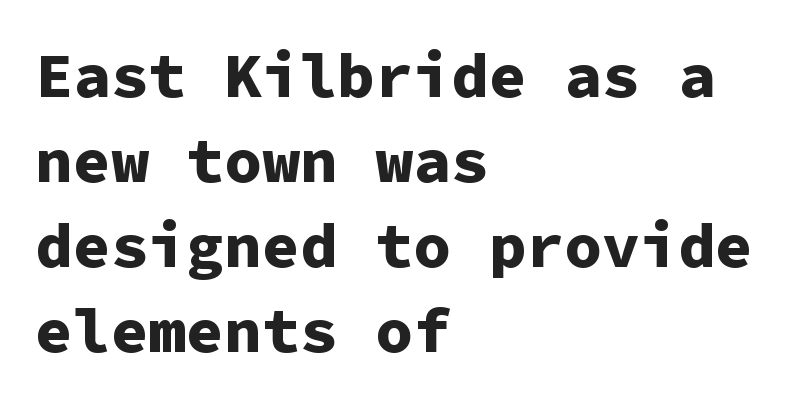
Q: Is the text bold? A: Yes.
Q: Is the text italic (slanted)? A: No, it is upright.
Q: Is the typeface a serif or a sans-serif typeface? A: Sans-serif.
Q: Is the text underlined? A: No.
Q: How is the paragraph aligned? A: Left-aligned.
Q: Is the spacing between letters normal or unusually wide? A: Normal.
Q: Is the spacing between lines tight, normal or loose? A: Normal.
Q: Width (condensed, normal, or wide)? A: Normal.
Q: Stroke contrast? A: Low.
Q: x-height? A: Medium.
Q: Monospaced? A: Yes.
